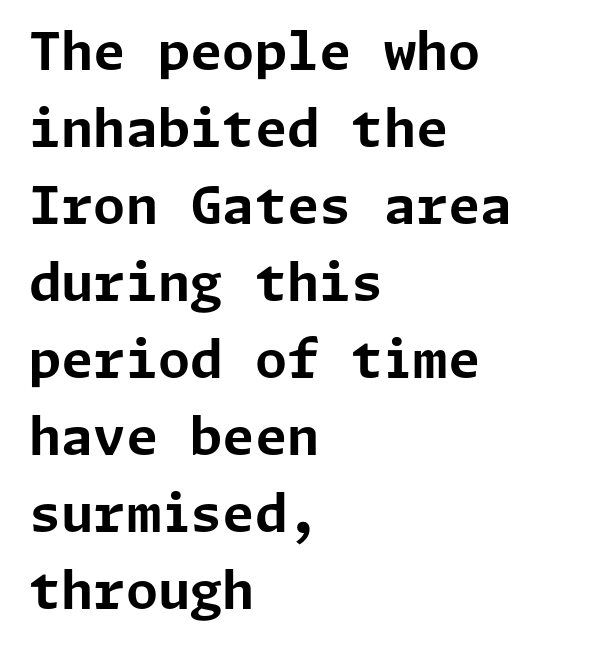
The image shows 52 px bold sans-serif type, upright; set left-aligned, normal line spacing (1.48x), normal letter spacing, not underlined; low stroke contrast and a medium x-height.
